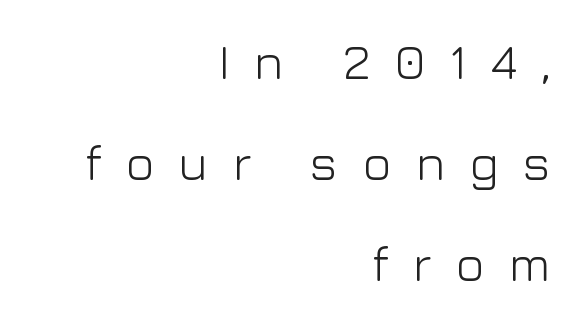
This sample uses a sans-serif face. Honestly, the letter spacing is so wide it's the main thing you notice. All the whitespace from short lines collects on the left. The letters stand upright; this is a roman face.
